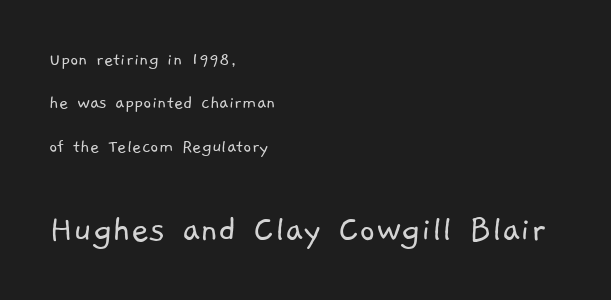
Weight: in the light-to-regular range. Each row of text sits above clean, open space. Looks like regular typesetting: each glyph gets only the width it needs. The rag falls on the right side of this text block.
